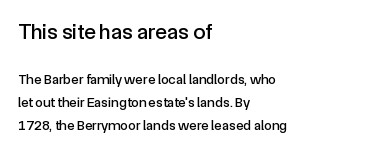
The image shows 22 px text type, upright; set left-aligned, normal line spacing (1.63x), normal letter spacing, not underlined; the first (top) block is 1.57x larger.
